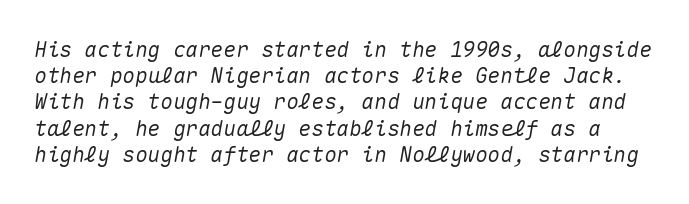
The image shows 21 px text type, italic (leaning right); set normal line spacing (1.25x), normal letter spacing, not underlined.
